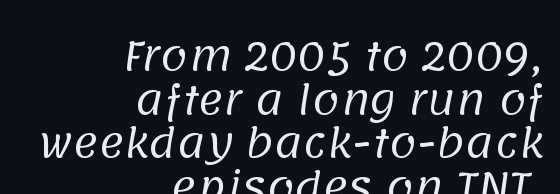
A typesetter would call this leading minimal, almost set solid. Think of a printed novel: that variable character pitch is what you see here. The gap between lines stays unmarked. Compared with a typical body face, this is equally light or lighter still. Tracking value appears to be zero — textbook default spacing.
